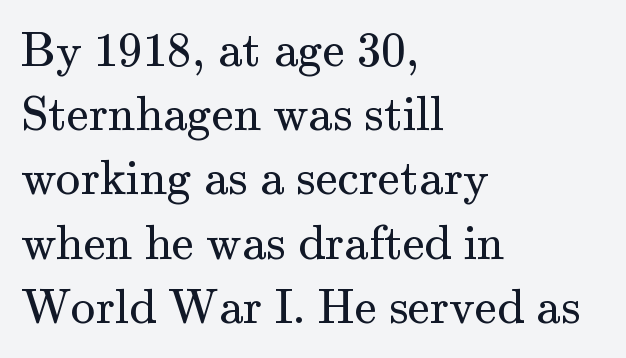
{"serif": "yes", "italic": "no", "bold": "no", "weight": "regular", "width": "normal", "stroke_contrast": "medium", "x_height": "small", "monospaced": "no", "underline": "no", "align": "left", "line_spacing": "normal", "line_spacing_ratio": 1.31, "letter_spacing": "normal", "letter_spacing_em": 0.0, "glyph_px": 49}
